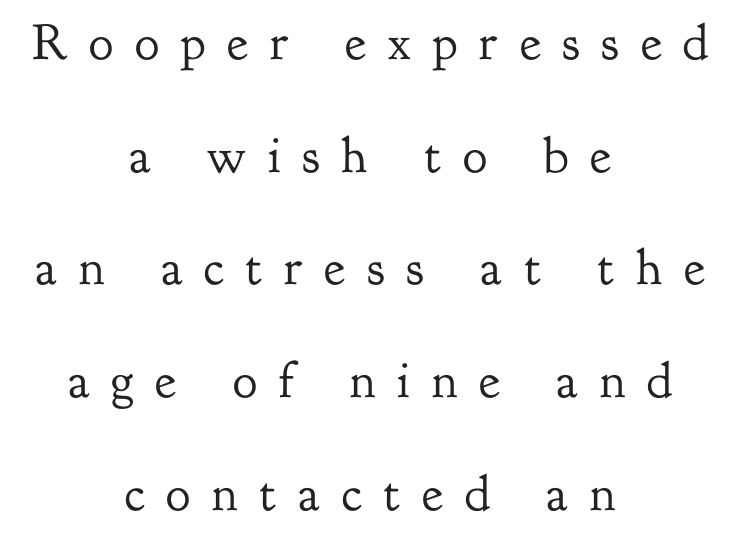
Q: Is the text bold? A: No.
Q: Is the text italic (slanted)? A: No, it is upright.
Q: Is the typeface a serif or a sans-serif typeface? A: Serif.
Q: Is the text underlined? A: No.
Q: How is the paragraph aligned? A: Centered.
Q: Is the spacing between letters normal or unusually wide? A: Unusually wide.
Q: Is the spacing between lines tight, normal or loose? A: Loose.
Q: Width (condensed, normal, or wide)? A: Normal.
Q: Stroke contrast? A: Low.
Q: x-height? A: Small.
Q: Monospaced? A: No.
